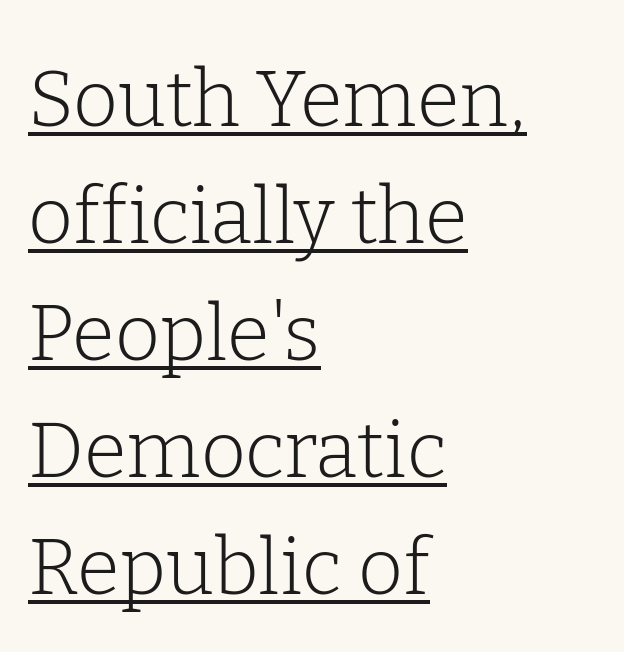
{"serif": "yes", "italic": "no", "bold": "no", "weight": "light", "width": "normal", "stroke_contrast": "low", "x_height": "medium", "monospaced": "no", "underline": "yes", "align": "left", "line_spacing": "normal", "line_spacing_ratio": 1.5, "letter_spacing": "normal", "letter_spacing_em": 0.0, "glyph_px": 78}
